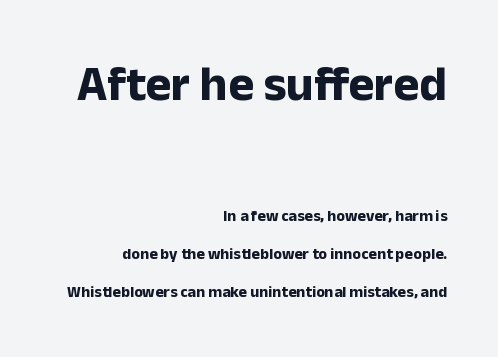
The image shows 49 px bold sans-serif type, upright; set right-aligned, loose line spacing (2.35x), normal letter spacing, not underlined; the first (top) block is 3.06x larger; low stroke contrast and a medium x-height.
